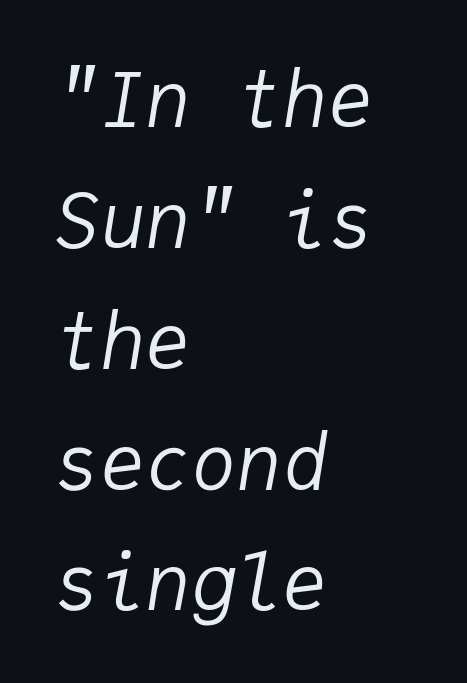
The image shows 76 px regular-weight type, italic (leaning right), monospaced; set left-aligned, normal line spacing (1.59x), normal letter spacing, not underlined; low stroke contrast and a medium x-height.
